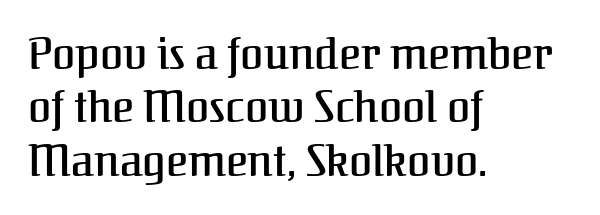
Horizontal alignment here is leftward, the default for most running prose. The characters display serif detailing at their extremities. The leading is moderate, giving the passage an even texture. This is the regular roman posture of the typeface. Tracking value appears to be zero — textbook default spacing.
